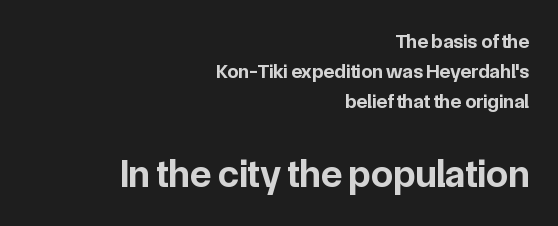
The image shows 39 px bold sans-serif type, upright; set right-aligned, normal line spacing (1.51x), normal letter spacing, not underlined; the second (bottom) block is 1.95x larger; low stroke contrast and a medium x-height.
